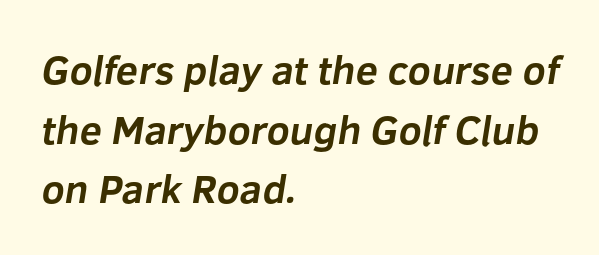
{"serif": "no", "bold": "yes", "weight": "bold", "width": "normal", "stroke_contrast": "low", "x_height": "medium", "monospaced": "no", "underline": "no", "align": "left", "line_spacing": "normal", "line_spacing_ratio": 1.49, "letter_spacing": "normal", "letter_spacing_em": 0.0, "glyph_px": 40}
